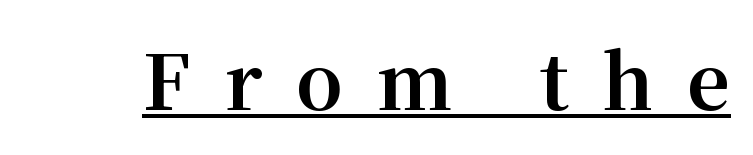
Character widths vary here, with narrow letters taking less room than wide ones. Students, note that the glyphs here are deliberately spaced far apart. Do the letters lean? They stand straight. Weight check: bold — yes, fully. A typesetter would label this face a serif.
